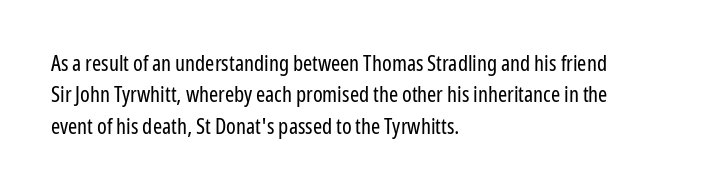
The line-height multiplier appears to be the usual default. The ragged edge is on the right, which tells us the setting is flush left. A typesetter would mark this as roman, not italic. This sample uses plain, unmodified letter spacing. No letter is thick-stroked: the sample isn't bold.
